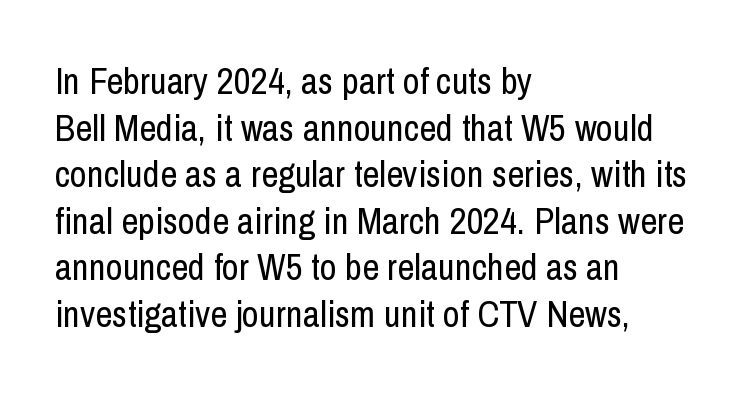
This is not heavy type; no bold has been used. Is the letter spacing exaggerated? No — it looks like the ordinary default. Does the leading feel generous? No, just average. Looks like regular typesetting: each glyph gets only the width it needs. Is there any slant? The stems are plumb.
